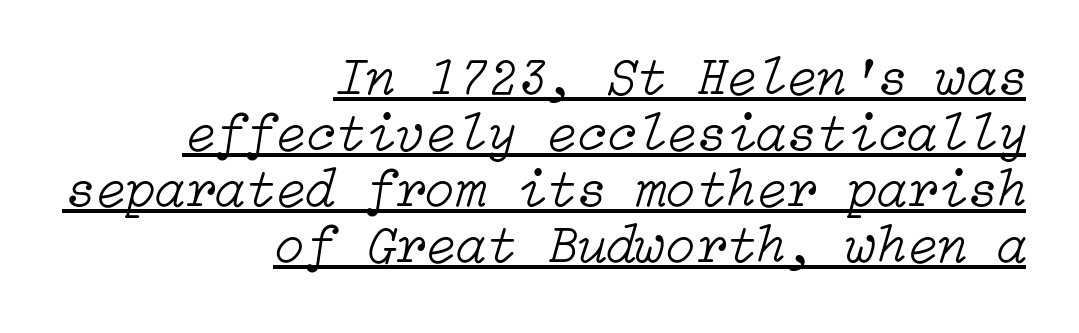
{"italic": "yes", "lean": "right", "slant_degrees": 15, "bold": "no", "weight": "light", "width": "normal", "stroke_contrast": "low", "x_height": "medium", "underline": "yes", "align": "right", "line_spacing": "tight", "line_spacing_ratio": 1.02, "letter_spacing": "normal", "letter_spacing_em": 0.0, "glyph_px": 55}
